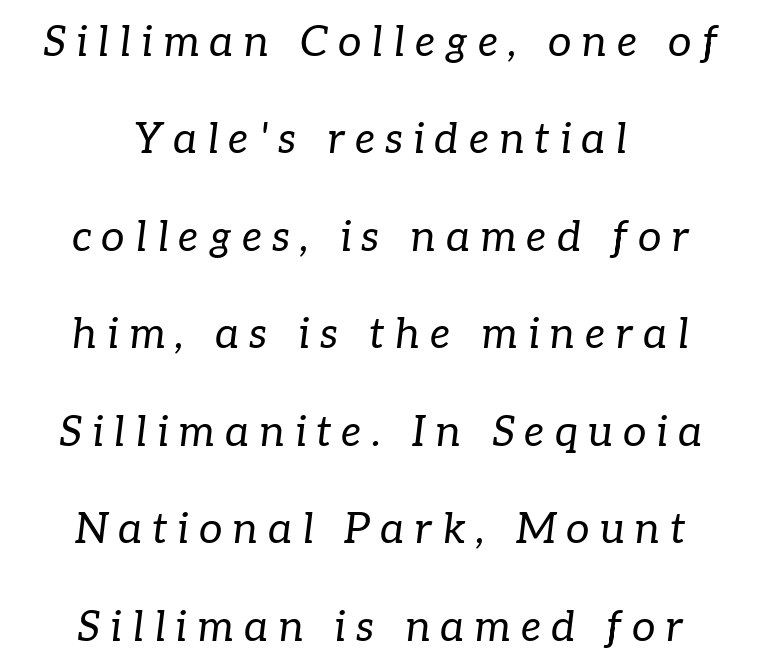
Q: Is the text bold? A: No.
Q: Is the text italic (slanted)? A: Yes, it leans right by about 7 degrees.
Q: Is the typeface a serif or a sans-serif typeface? A: Serif.
Q: Is the text underlined? A: No.
Q: How is the paragraph aligned? A: Centered.
Q: Is the spacing between letters normal or unusually wide? A: Unusually wide.
Q: Is the spacing between lines tight, normal or loose? A: Loose.
Q: Width (condensed, normal, or wide)? A: Normal.
Q: Stroke contrast? A: Low.
Q: x-height? A: Medium.
Q: Monospaced? A: No.
